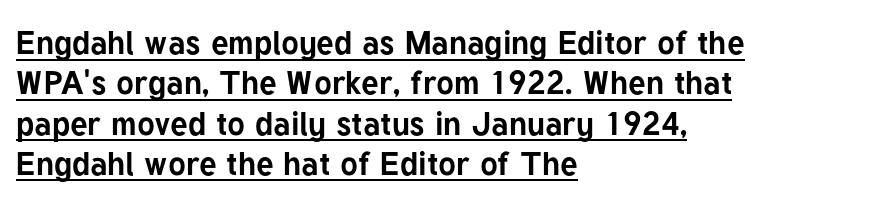
The image shows 33 px bold sans-serif type, upright; set left-aligned, line spacing 1.22x, normal letter spacing, underlined; low stroke contrast and a medium x-height.
